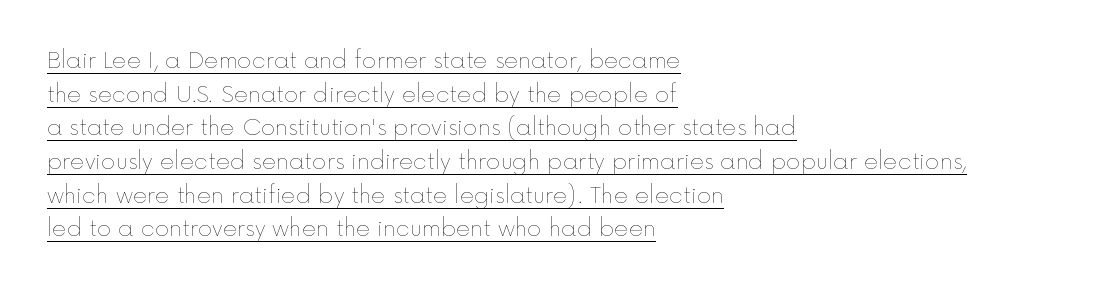
{"italic": "no", "bold": "no", "underline": "yes", "align": "left", "line_spacing": "normal", "line_spacing_ratio": 1.53, "letter_spacing": "normal", "letter_spacing_em": 0.0, "glyph_px": 22}
